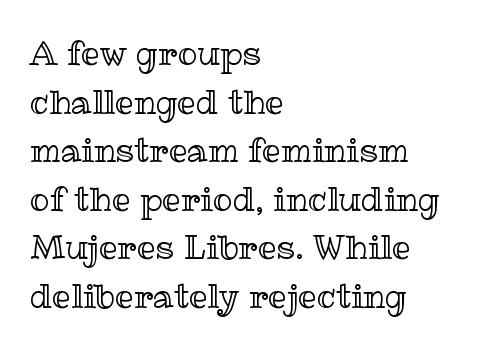
{"italic": "no", "width": "normal", "x_height": "medium", "monospaced": "no", "underline": "no", "align": "left", "line_spacing": "normal", "line_spacing_ratio": 1.47, "letter_spacing": "normal", "letter_spacing_em": 0.0, "glyph_px": 33}
